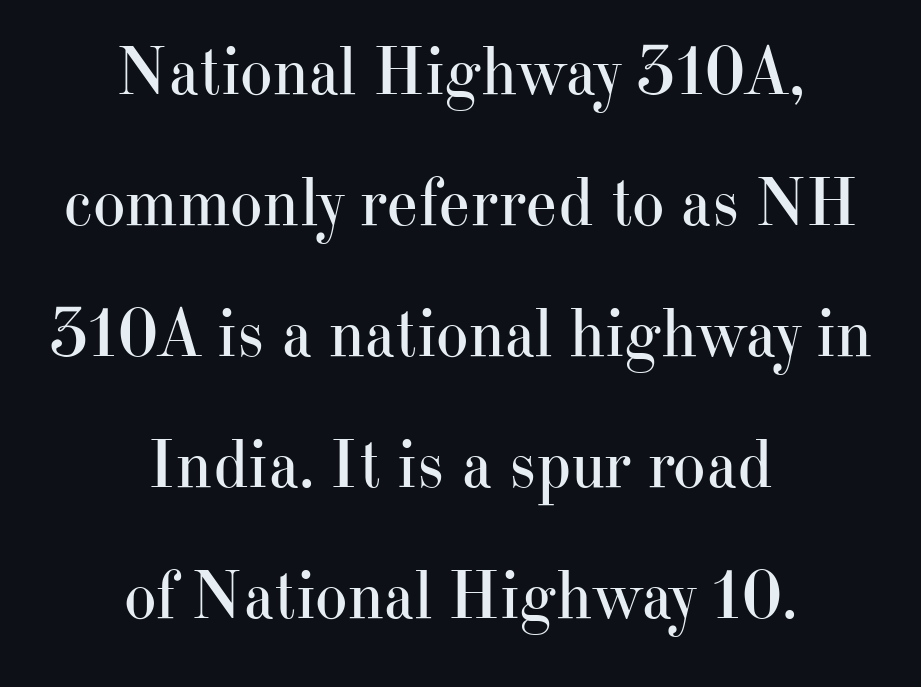
{"serif": "yes", "italic": "no", "bold": "no", "weight": "regular", "width": "normal", "stroke_contrast": "high", "x_height": "small", "monospaced": "no", "underline": "no", "align": "center", "line_spacing": "loose", "line_spacing_ratio": 1.9, "letter_spacing": "normal", "letter_spacing_em": 0.0, "glyph_px": 69}
